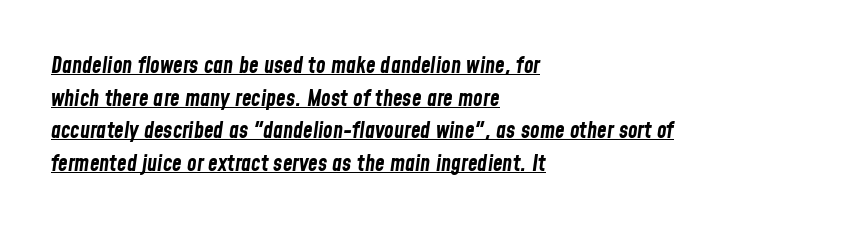
{"italic": "yes", "lean": "right", "slant_degrees": 8, "bold": "yes", "underline": "yes", "align": "left", "line_spacing": "normal", "line_spacing_ratio": 1.48, "letter_spacing": "normal", "letter_spacing_em": 0.0, "glyph_px": 22}
